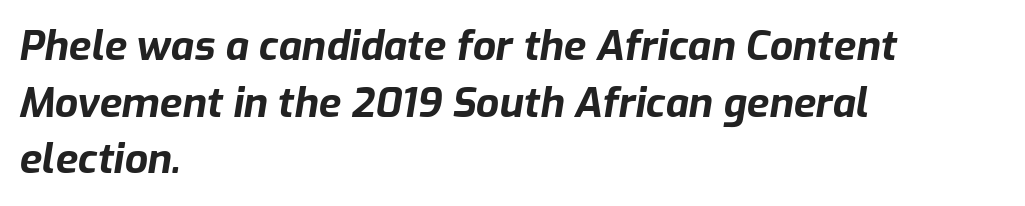
{"italic": "yes", "lean": "right", "slant_degrees": 9, "bold": "yes", "weight": "bold", "width": "normal", "stroke_contrast": "low", "x_height": "medium", "monospaced": "no", "underline": "no", "align": "left", "line_spacing": "normal", "line_spacing_ratio": 1.38, "letter_spacing": "normal", "letter_spacing_em": 0.0, "glyph_px": 41}
